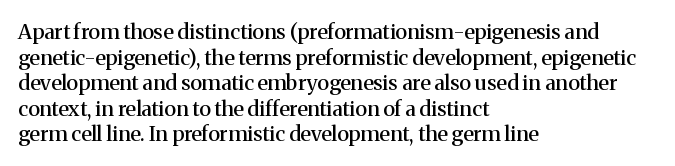
The image shows 21 px text type, upright; set left-aligned, line spacing 1.22x, normal letter spacing, not underlined.
